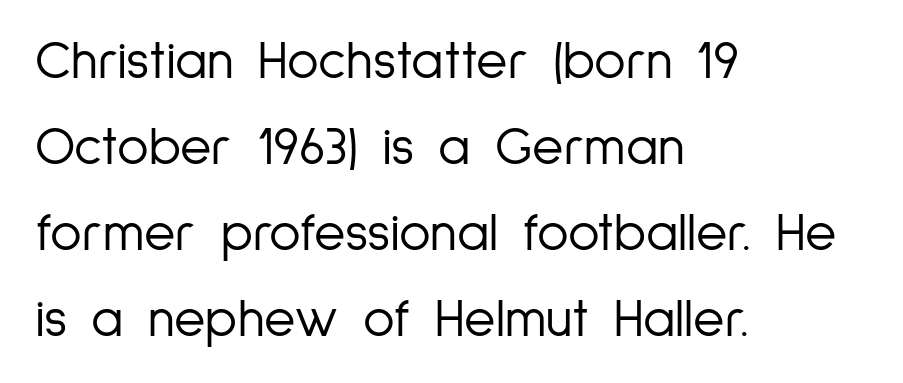
The image shows 54 px light, condensed sans-serif type, upright; set left-aligned, normal line spacing (1.59x), normal letter spacing, not underlined; low stroke contrast and a medium x-height.
